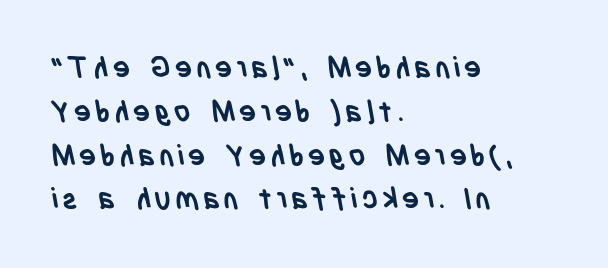
A dark, heavy texture on the line: the type is bold. Vertically, the passage feels balanced, rows spaced as you'd expect. No feet cap the strokes, marking this as sans-serif type. Decoration check: the copy has no underline. Spacing verdict: proportional, widths tailored to each character. Horizontally, the lines are justified to the leading edge only.
